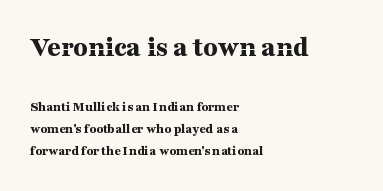
Q: Is the text bold? A: Yes.
Q: Is the text italic (slanted)? A: No, it is upright.
Q: Is the typeface a serif or a sans-serif typeface? A: Serif.
Q: Is the text underlined? A: No.
Q: How is the paragraph aligned? A: Left-aligned.
Q: Is the spacing between letters normal or unusually wide? A: Normal.
Q: Is the spacing between lines tight, normal or loose? A: Normal.
Q: Which block of text is set in a larger size, the first (top) or the second (bottom)? A: The first (top) one.
Q: Width (condensed, normal, or wide)? A: Wide.
Q: Stroke contrast? A: Medium.
Q: x-height? A: Medium.
Q: Monospaced? A: No.
